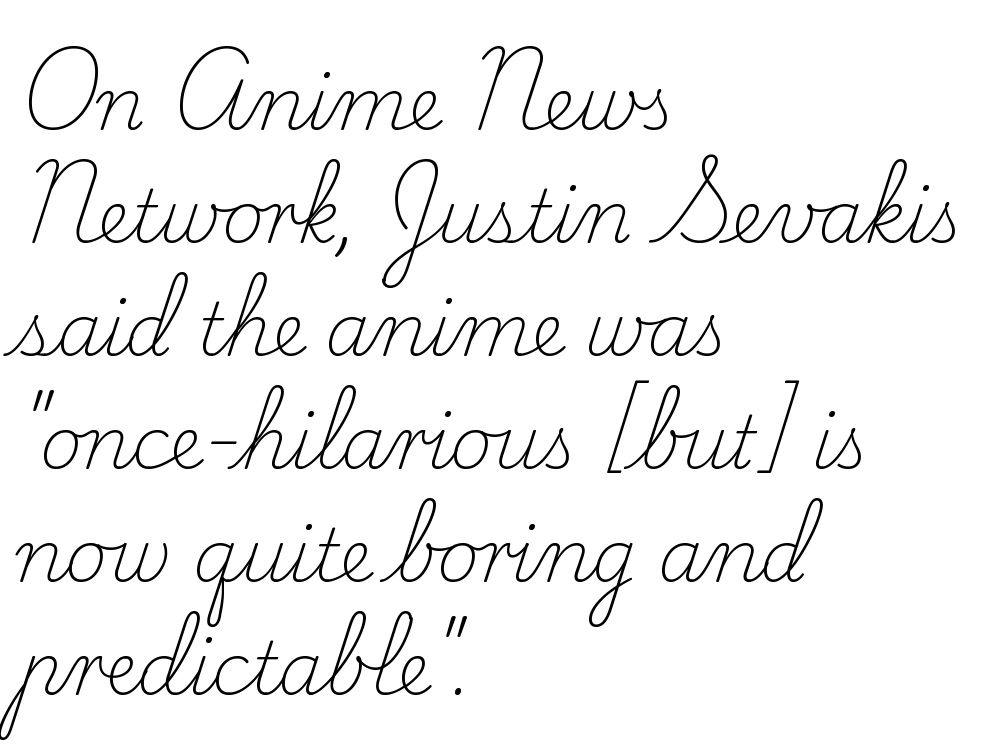
Q: Is the text bold? A: No.
Q: Is the text italic (slanted)? A: Yes.
Q: Is the typeface a serif or a sans-serif typeface? A: Serif.
Q: Is the text underlined? A: No.
Q: How is the paragraph aligned? A: Left-aligned.
Q: Is the spacing between letters normal or unusually wide? A: Normal.
Q: Is the spacing between lines tight, normal or loose? A: Normal.
Q: Width (condensed, normal, or wide)? A: Normal.
Q: Stroke contrast? A: Low.
Q: x-height? A: Small.
Q: Monospaced? A: No.
